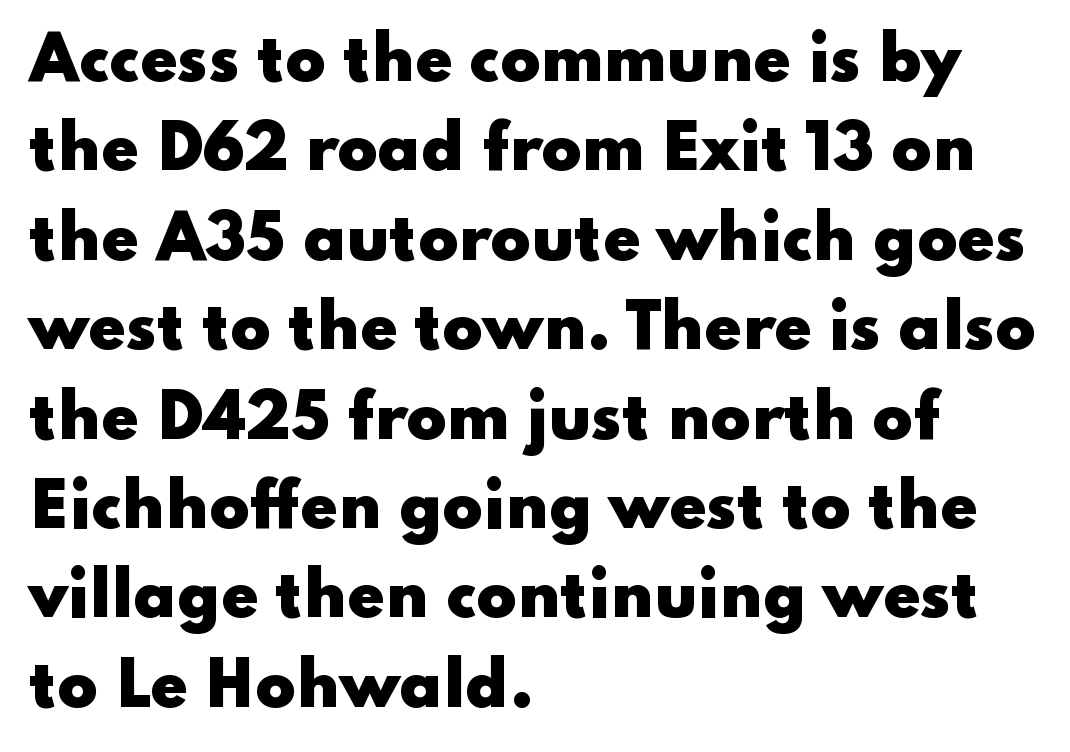
Classification — sans serif. It's the straight-up-and-down kind of type. Nobody drew a line under any word here. This rendering uses left alignment, leaving the right contour irregular.
